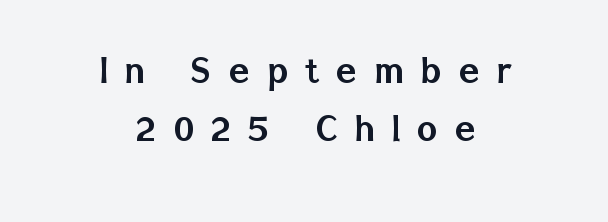
Ascenders rise straight up at ninety degrees. Regarding leading, the lines here are spaced in the standard way. Every row of glyphs is offset so its center matches the block's center. Check where the strokes stop: nothing finishes them off — pure sans. Words appear elongated and porous because spacing is wide.
